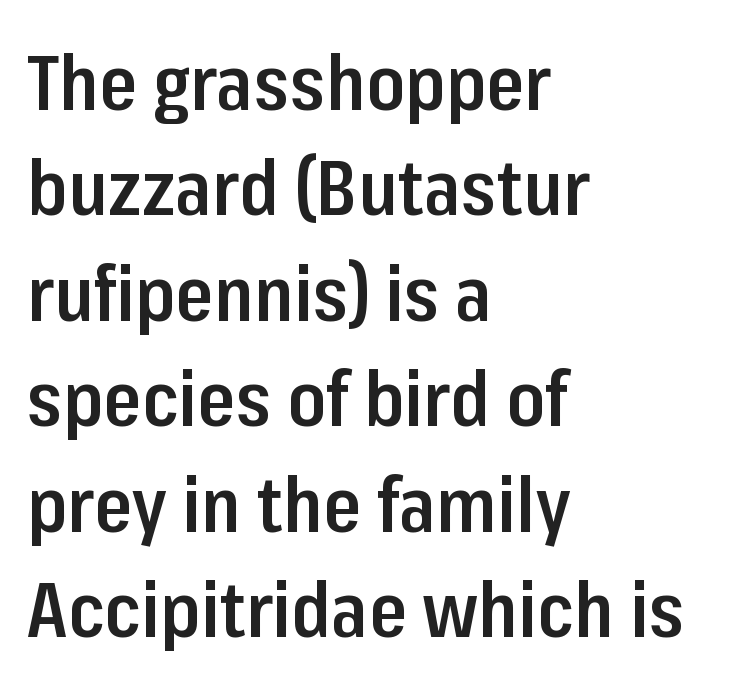
The image shows 77 px semibold, condensed sans-serif type, upright; set left-aligned, normal line spacing (1.37x), normal letter spacing, not underlined; low stroke contrast and a medium x-height.
